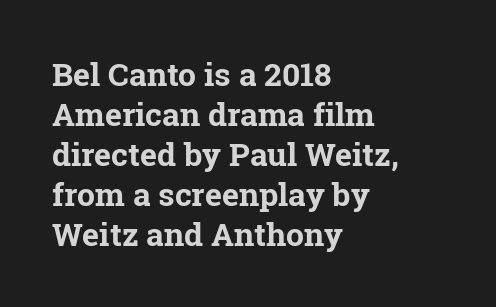
The image shows 32 px bold serif type, upright; set left-aligned, normal line spacing (1.25x), normal letter spacing, not underlined; low stroke contrast and a medium x-height.
